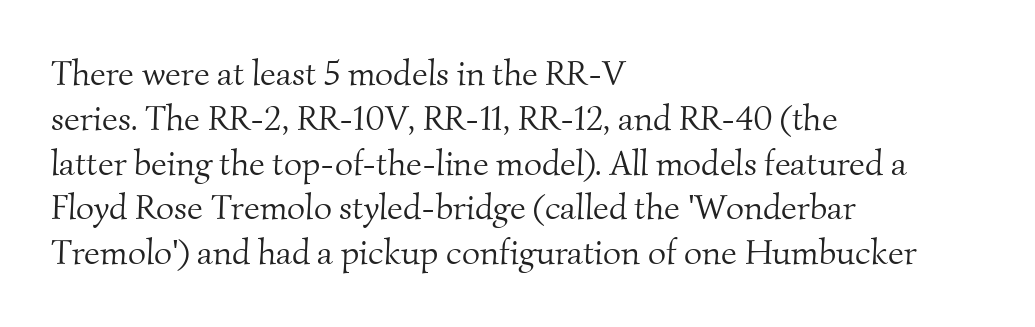
Q: Is the text bold? A: No.
Q: Is the typeface a serif or a sans-serif typeface? A: Serif.
Q: Is the text underlined? A: No.
Q: How is the paragraph aligned? A: Left-aligned.
Q: Is the spacing between letters normal or unusually wide? A: Normal.
Q: Is the spacing between lines tight, normal or loose? A: Normal.
Q: Width (condensed, normal, or wide)? A: Normal.
Q: Stroke contrast? A: Medium.
Q: x-height? A: Small.
Q: Monospaced? A: No.
